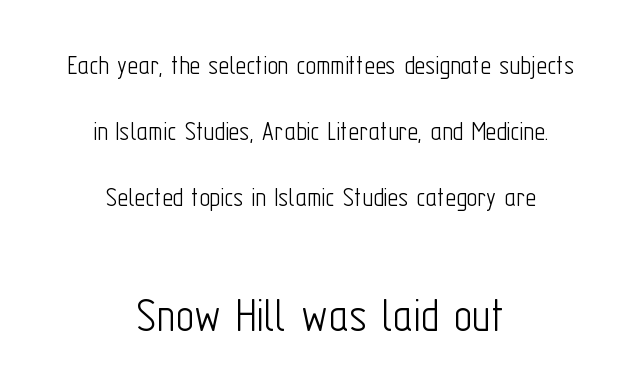
{"serif": "no", "italic": "no", "bold": "no", "weight": "light", "width": "condensed", "stroke_contrast": "low", "x_height": "medium", "monospaced": "no", "underline": "no", "align": "center", "line_spacing": "loose", "line_spacing_ratio": 2.28, "letter_spacing": "normal", "letter_spacing_em": 0.0, "larger_block": "second", "size_ratio": 1.76, "glyph_px": 51}
